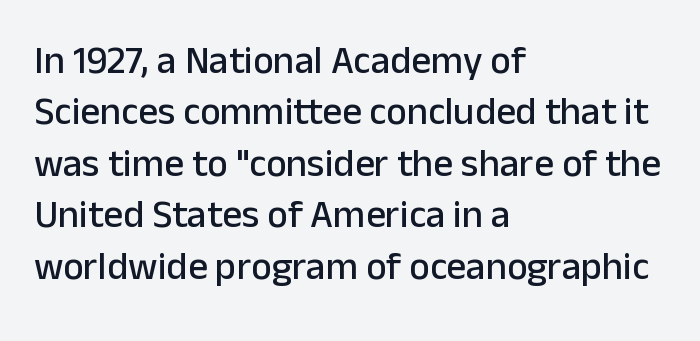
{"serif": "no", "italic": "no", "width": "normal", "stroke_contrast": "low", "x_height": "medium", "monospaced": "no", "underline": "no", "align": "left", "line_spacing": "normal", "line_spacing_ratio": 1.32, "letter_spacing": "normal", "letter_spacing_em": 0.0, "glyph_px": 39}
